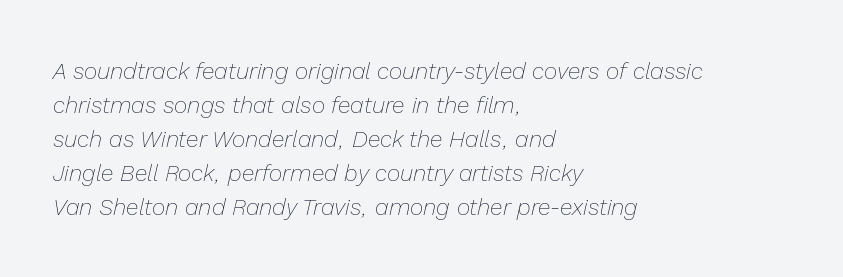
{"italic": "yes", "lean": "right", "slant_degrees": 13, "bold": "no", "underline": "no", "align": "left", "line_spacing": "normal", "line_spacing_ratio": 1.48, "letter_spacing": "normal", "letter_spacing_em": 0.0, "glyph_px": 23}
